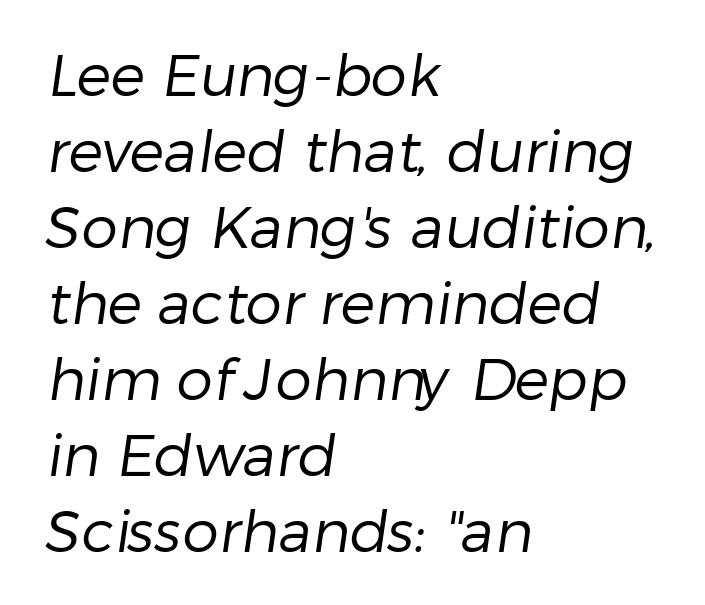
{"serif": "no", "bold": "no", "weight": "regular", "width": "normal", "stroke_contrast": "low", "x_height": "medium", "monospaced": "no", "underline": "no", "align": "left", "line_spacing": "normal", "line_spacing_ratio": 1.31, "letter_spacing": "normal", "letter_spacing_em": 0.0, "glyph_px": 58}
